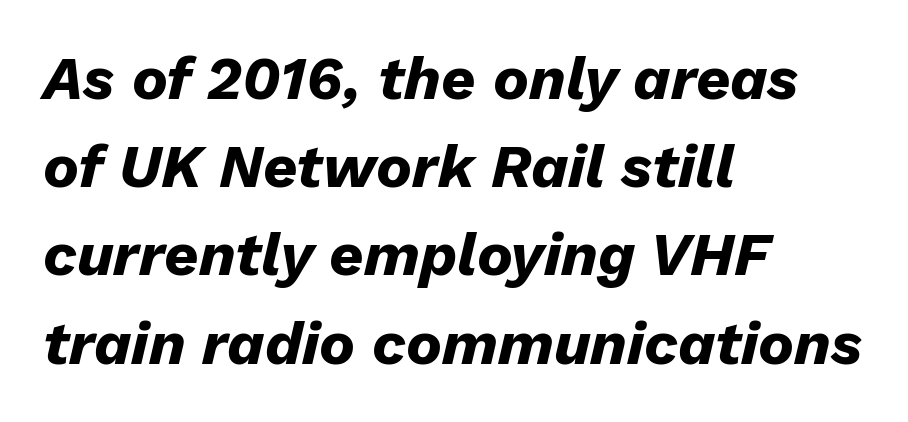
The image shows 60 px heavy type, italic (leaning right); set left-aligned, normal line spacing (1.47x), normal letter spacing, not underlined; low stroke contrast and a medium x-height.
